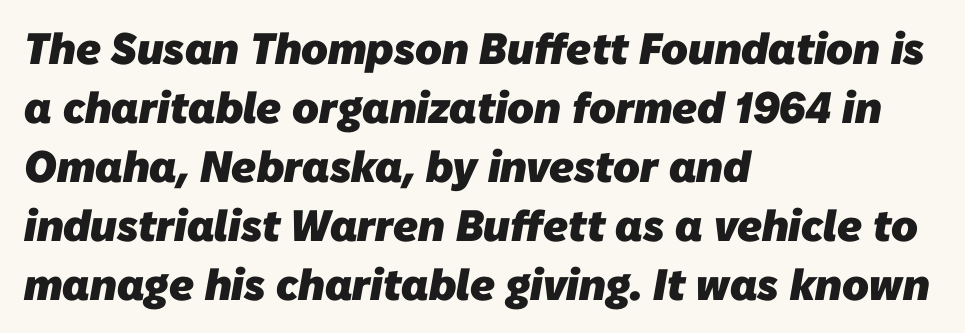
{"serif": "no", "bold": "yes", "weight": "heavy", "width": "normal", "stroke_contrast": "low", "x_height": "medium", "monospaced": "no", "underline": "no", "align": "left", "line_spacing": "normal", "line_spacing_ratio": 1.34, "letter_spacing": "normal", "letter_spacing_em": 0.0, "glyph_px": 44}
